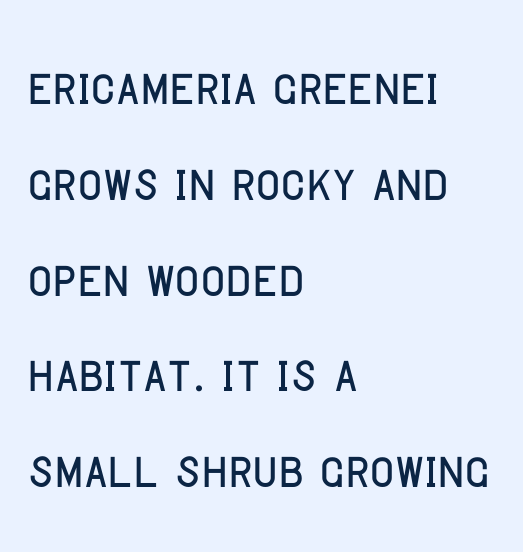
The image shows 67 px condensed sans-serif type, upright; set left-aligned, normal line spacing (1.43x), normal letter spacing, not underlined; low stroke contrast and a large x-height.
